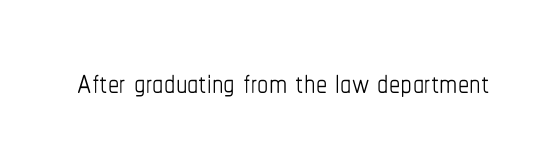
Q: Is the text bold? A: No.
Q: Is the text italic (slanted)? A: No, it is upright.
Q: Is the text underlined? A: No.
Q: Is the spacing between letters normal or unusually wide? A: Normal.
Q: Width (condensed, normal, or wide)? A: Condensed.
Q: Stroke contrast? A: Low.
Q: x-height? A: Medium.
Q: Monospaced? A: No.
